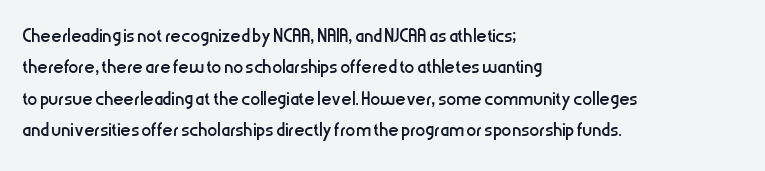
{"italic": "no", "bold": "no", "underline": "no", "align": "left", "line_spacing": "normal", "line_spacing_ratio": 1.26, "letter_spacing": "normal", "letter_spacing_em": 0.0, "glyph_px": 25}
